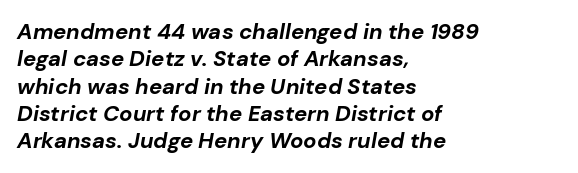
{"italic": "yes", "lean": "right", "slant_degrees": 10, "bold": "yes", "underline": "no", "align": "left", "line_spacing_ratio": 1.24, "letter_spacing": "normal", "letter_spacing_em": 0.0, "glyph_px": 22}
